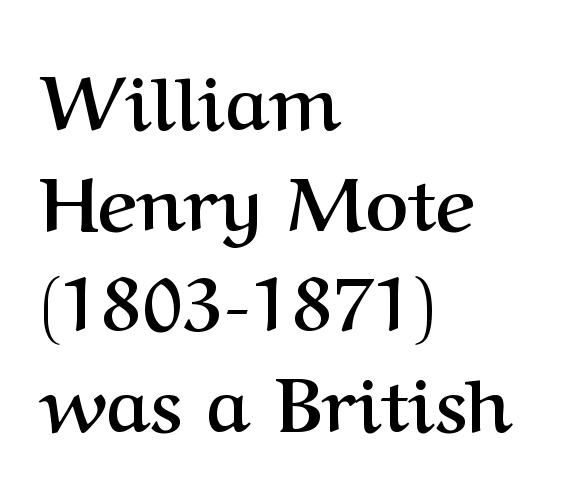
Unlike italic type, these characters show no tilt at all. The text was rendered using a seriffed face with decorative stroke endings. The space beneath each line is pristine and unruled. Students, observe: this is what conventionally led text looks like.
